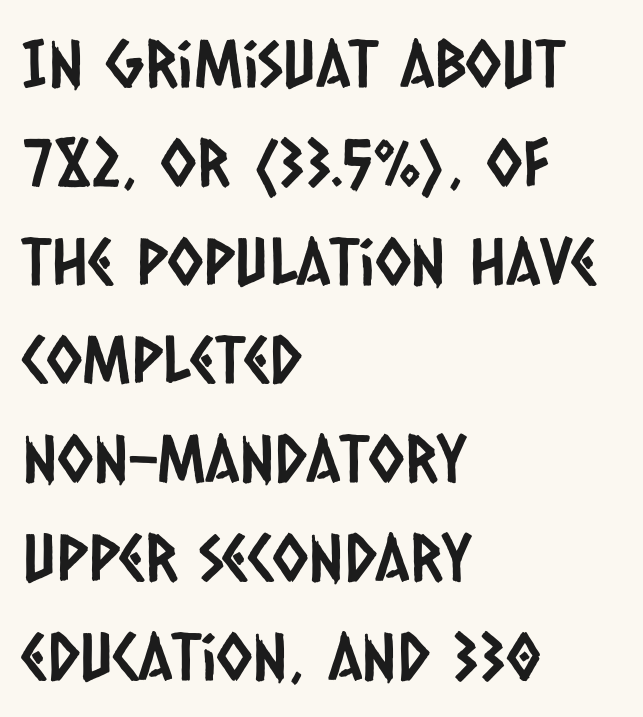
The image shows 65 px condensed sans-serif type; set left-aligned, normal line spacing (1.52x), normal letter spacing, not underlined; low stroke contrast and a large x-height.
